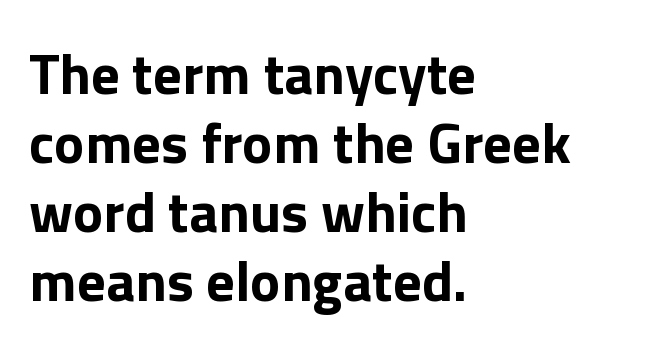
Q: Is the text bold? A: Yes.
Q: Is the text italic (slanted)? A: No, it is upright.
Q: Is the typeface a serif or a sans-serif typeface? A: Sans-serif.
Q: Is the text underlined? A: No.
Q: How is the paragraph aligned? A: Left-aligned.
Q: Is the spacing between letters normal or unusually wide? A: Normal.
Q: Width (condensed, normal, or wide)? A: Normal.
Q: x-height? A: Medium.
Q: Monospaced? A: No.
